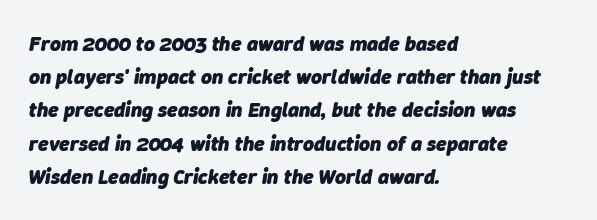
The image shows 21 px bold type, italic (leaning right); set left-aligned, normal line spacing (1.58x), normal letter spacing, not underlined.
